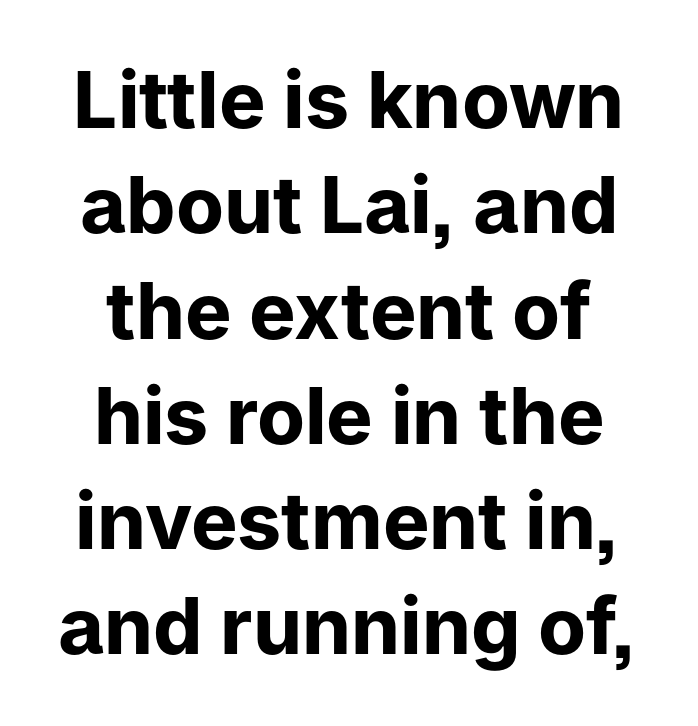
{"serif": "no", "italic": "no", "bold": "yes", "weight": "bold", "width": "normal", "stroke_contrast": "low", "x_height": "medium", "monospaced": "no", "underline": "no", "line_spacing": "normal", "line_spacing_ratio": 1.35, "letter_spacing": "normal", "letter_spacing_em": 0.0, "glyph_px": 78}
